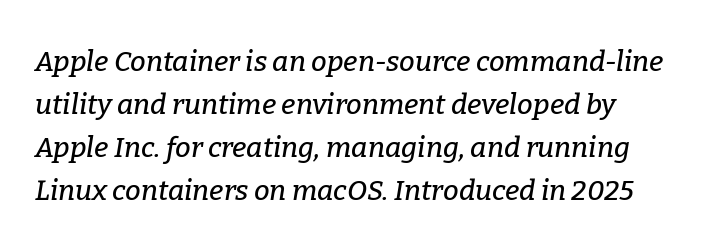
{"serif": "yes", "italic": "yes", "lean": "right", "slant_degrees": 9, "width": "normal", "stroke_contrast": "low", "x_height": "medium", "monospaced": "no", "underline": "no", "align": "left", "line_spacing": "normal", "line_spacing_ratio": 1.54, "letter_spacing": "normal", "letter_spacing_em": 0.0, "glyph_px": 28}
